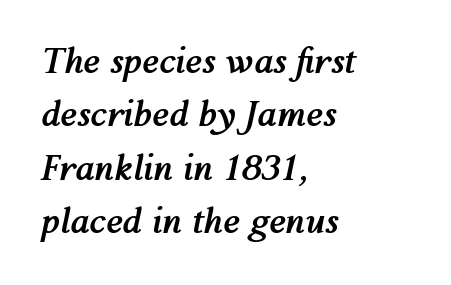
{"italic": "yes", "lean": "right", "slant_degrees": 12, "bold": "yes", "weight": "semibold", "width": "normal", "stroke_contrast": "medium", "x_height": "medium", "monospaced": "no", "underline": "no", "align": "left", "line_spacing": "normal", "line_spacing_ratio": 1.57, "letter_spacing": "normal", "letter_spacing_em": 0.0, "glyph_px": 34}
